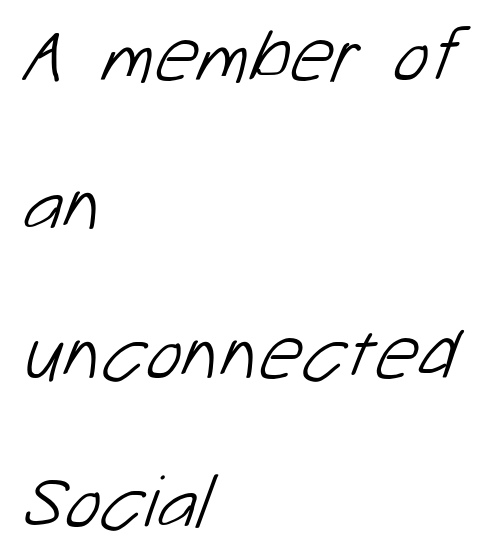
{"serif": "no", "bold": "no", "weight": "light", "width": "normal", "stroke_contrast": "low", "x_height": "medium", "monospaced": "no", "underline": "no", "align": "left", "line_spacing": "loose", "line_spacing_ratio": 1.96, "letter_spacing": "normal", "letter_spacing_em": 0.0, "glyph_px": 76}
